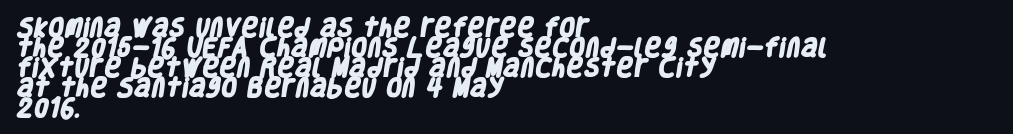
{"bold": "yes", "underline": "no", "align": "left", "line_spacing": "tight", "line_spacing_ratio": 0.95, "letter_spacing": "normal", "letter_spacing_em": 0.0, "glyph_px": 21}
